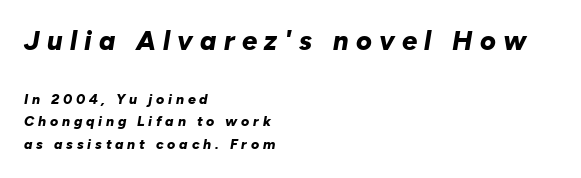
The image shows 27 px bold type, italic (leaning right); set left-aligned, normal line spacing (1.63x), unusually wide letter spacing (+0.27 em), not underlined; the first (top) block is 1.93x larger.
